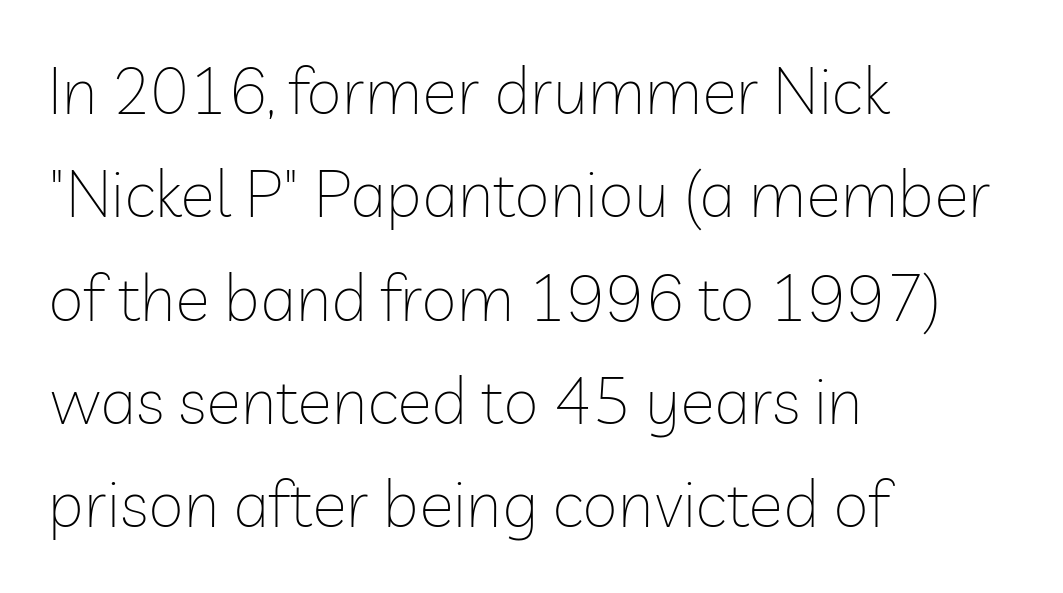
The image shows 65 px thin sans-serif type, upright; set left-aligned, normal line spacing (1.59x), normal letter spacing, not underlined; low stroke contrast and a medium x-height.
